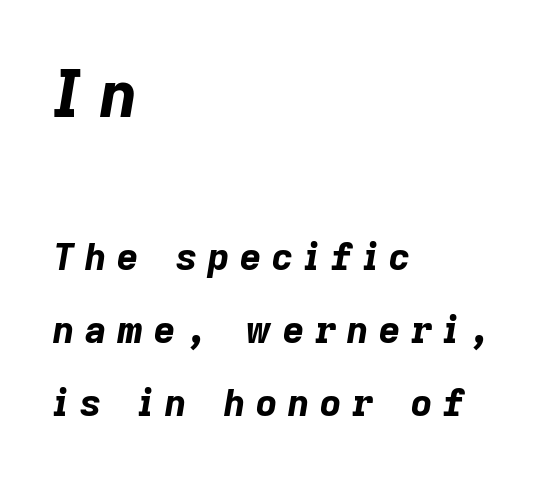
Q: Is the text bold? A: Yes.
Q: Is the text italic (slanted)? A: Yes, it leans right by about 9 degrees.
Q: Is the text underlined? A: No.
Q: How is the paragraph aligned? A: Left-aligned.
Q: Is the spacing between letters normal or unusually wide? A: Unusually wide.
Q: Is the spacing between lines tight, normal or loose? A: Loose.
Q: Which block of text is set in a larger size, the first (top) or the second (bottom)? A: The first (top) one.
Q: Width (condensed, normal, or wide)? A: Normal.
Q: Stroke contrast? A: Low.
Q: x-height? A: Medium.
Q: Monospaced? A: No.
